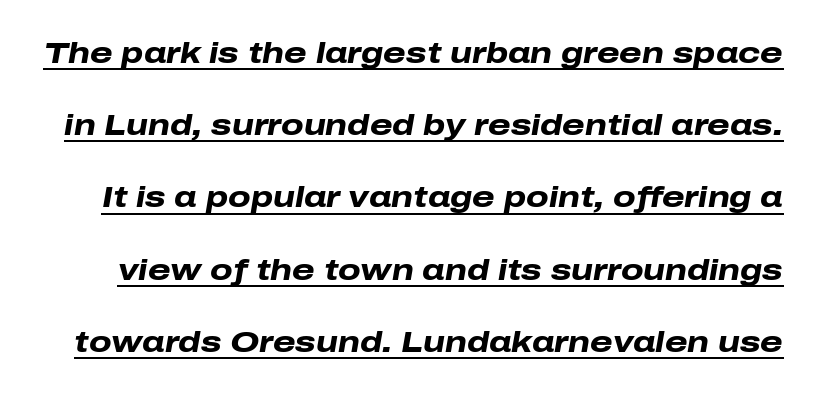
Q: Is the text bold? A: Yes.
Q: Is the text italic (slanted)? A: Yes, it leans right by about 10 degrees.
Q: Is the text underlined? A: Yes.
Q: Is the spacing between letters normal or unusually wide? A: Normal.
Q: Is the spacing between lines tight, normal or loose? A: Loose.
Q: Width (condensed, normal, or wide)? A: Wide.
Q: Stroke contrast? A: Low.
Q: x-height? A: Medium.
Q: Monospaced? A: No.
